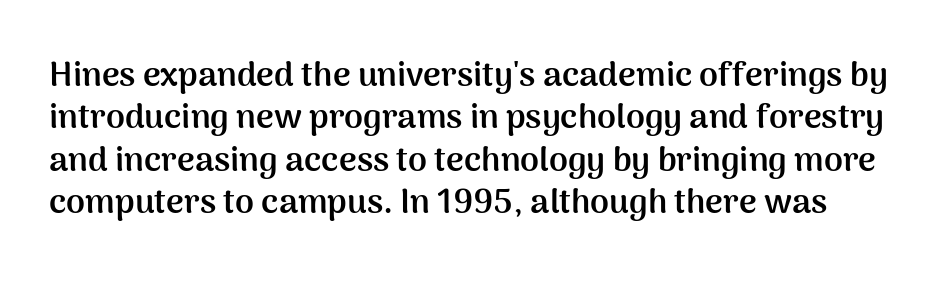
The image shows 34 px semibold sans-serif type, upright; set normal line spacing (1.25x), normal letter spacing, not underlined; medium stroke contrast and a medium x-height.
